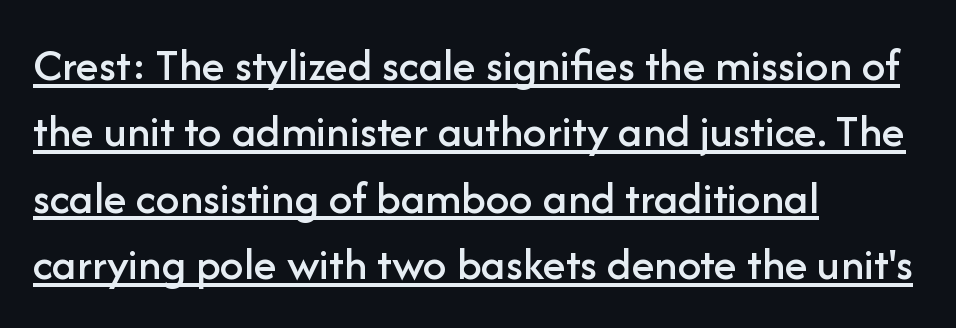
Posture: upright roman. Glyph-to-glyph distance matches everyday printed text. Somebody hit Ctrl+U on this one — the words are underlined. The leading is moderate, giving the passage an even texture.
